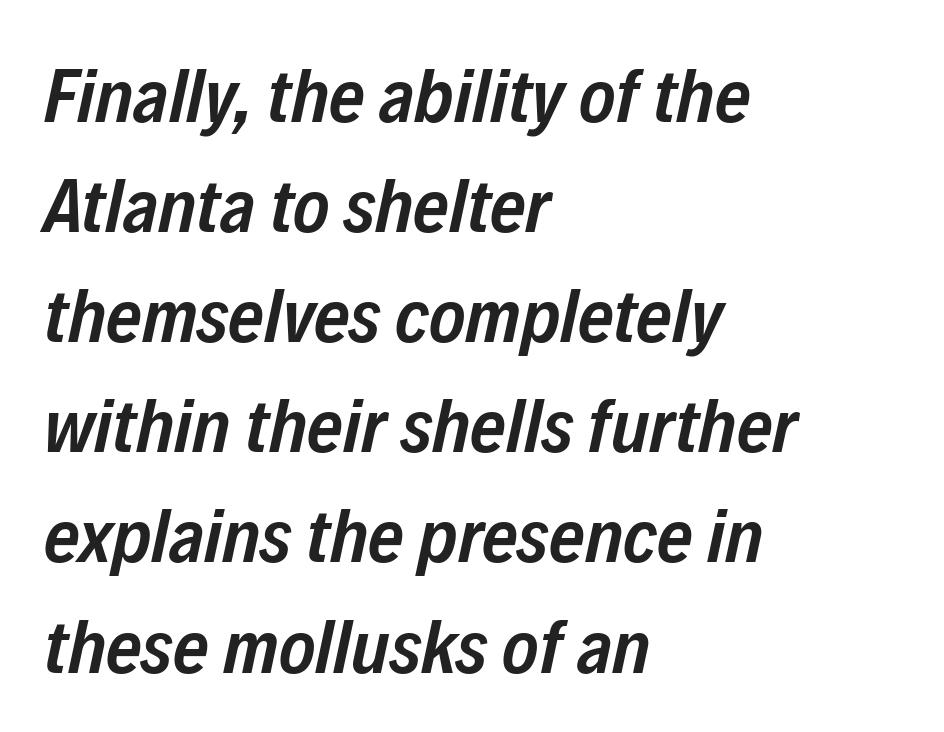
Here the glyphs are tracked normally, forming tight word shapes. Notice how descenders clear the ascenders below comfortably — that's standard leading. Slant detected: the letters are inclined. Is the type bold? Partly — it's a semibold, heavier than regular but not fully bold.
